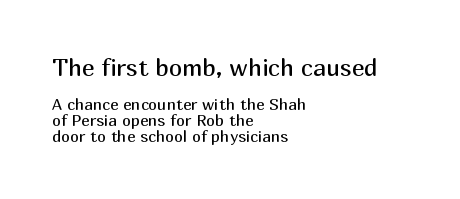
Size contrast runs from large at the top to small at the bottom. In terms of leading, this rendering errs on the cramped side. Underline: absent. Default kerning and tracking; the words read as compact shapes.
